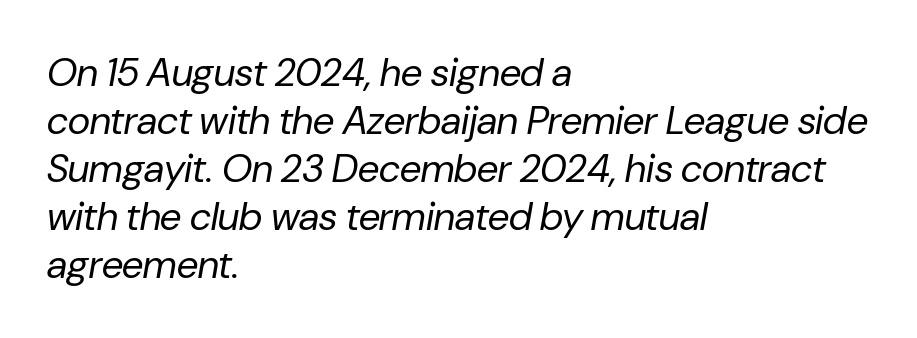
{"italic": "yes", "lean": "right", "slant_degrees": 10, "bold": "no", "weight": "regular", "width": "normal", "stroke_contrast": "low", "x_height": "medium", "monospaced": "no", "underline": "no", "align": "left", "line_spacing_ratio": 1.23, "letter_spacing": "normal", "letter_spacing_em": 0.0, "glyph_px": 39}
